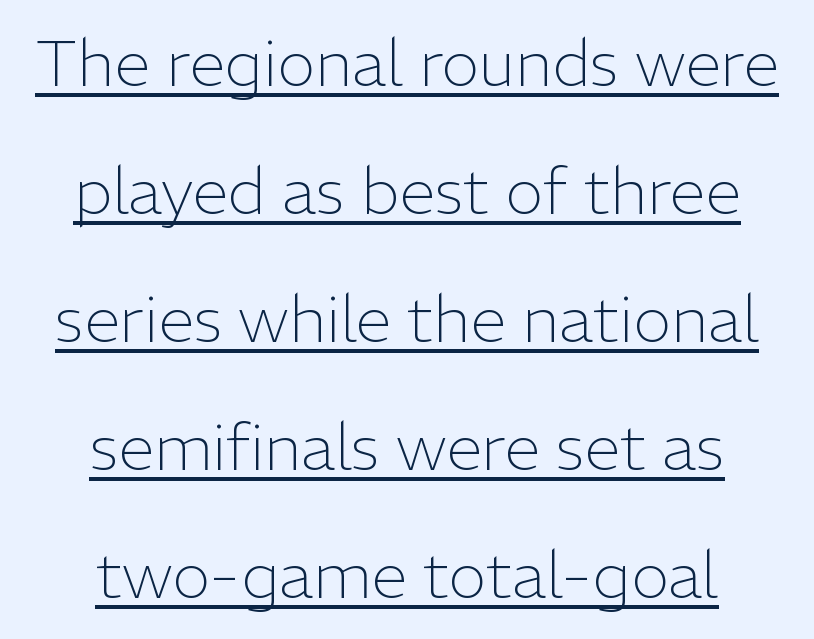
{"serif": "no", "italic": "no", "bold": "no", "weight": "light", "width": "normal", "stroke_contrast": "low", "x_height": "medium", "monospaced": "no", "underline": "yes", "align": "center", "line_spacing": "loose", "line_spacing_ratio": 1.97, "letter_spacing": "normal", "letter_spacing_em": 0.0, "glyph_px": 65}
